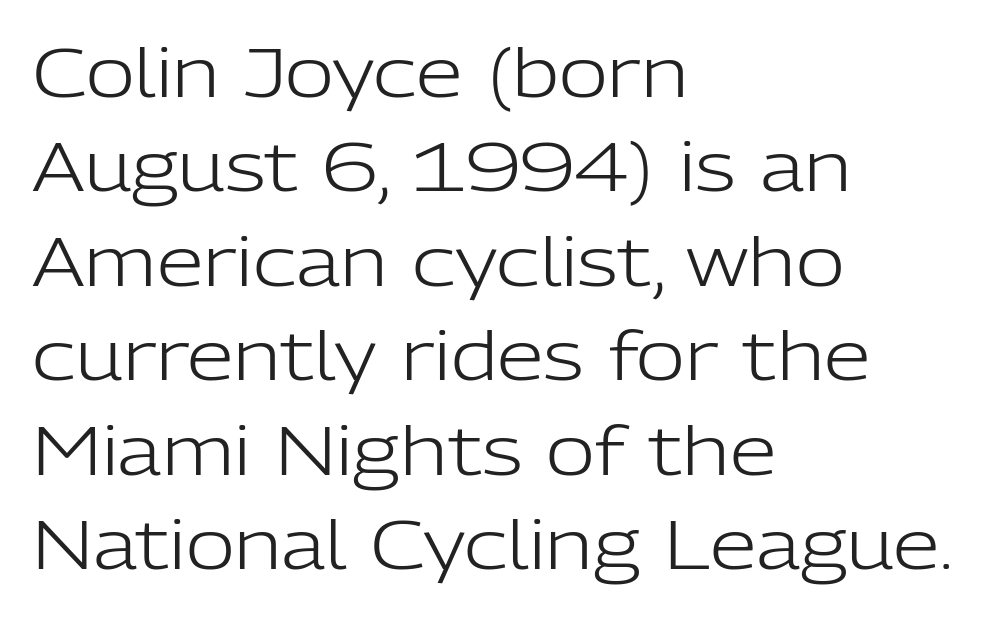
Spacing verdict: proportional, widths tailored to each character. Nobody touched the tracking dial on this one. These glyphs show unthickened strokes, regular width or finer. Are there feet on the stems? There aren't — it's a sans. Teacher's note: observe the even left margin — that is flush-left alignment.
